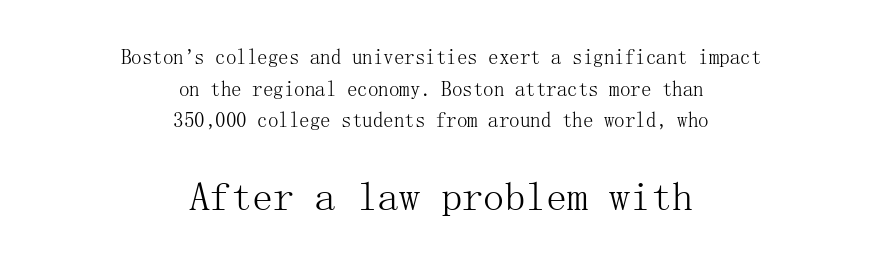
Glyph-to-glyph distance matches everyday printed text. One glance says typical: line gaps are just what's usual. Every row of glyphs is offset so its center matches the block's center. The letters in the lower block stand taller than those in the block above. This rendering features lettering with no underline.
